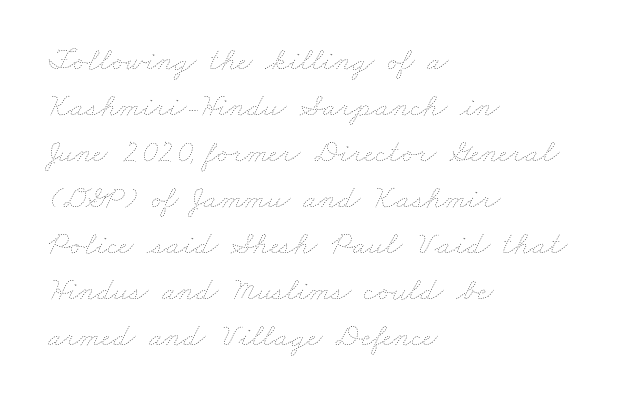
{"bold": "no", "weight": "thin", "width": "wide", "stroke_contrast": "low", "x_height": "small", "monospaced": "no", "underline": "no", "align": "left", "line_spacing": "normal", "line_spacing_ratio": 1.44, "letter_spacing": "normal", "letter_spacing_em": 0.0, "glyph_px": 32}
